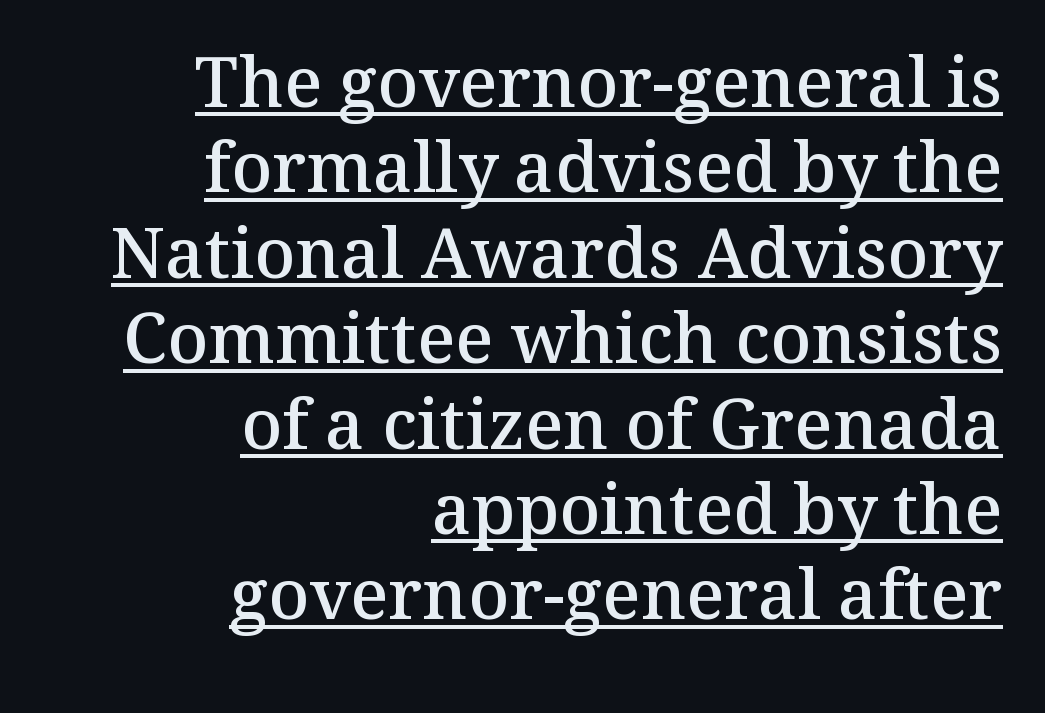
Q: Is the text bold? A: Semi-bold.
Q: Is the text italic (slanted)? A: No, it is upright.
Q: Is the typeface a serif or a sans-serif typeface? A: Serif.
Q: Is the text underlined? A: Yes.
Q: How is the paragraph aligned? A: Right-aligned.
Q: Is the spacing between letters normal or unusually wide? A: Normal.
Q: Width (condensed, normal, or wide)? A: Normal.
Q: Stroke contrast? A: Medium.
Q: x-height? A: Medium.
Q: Monospaced? A: No.
